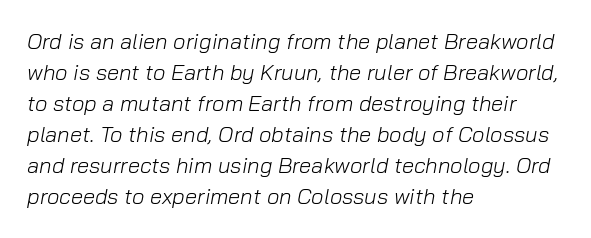
{"italic": "yes", "lean": "right", "slant_degrees": 10, "bold": "no", "underline": "no", "align": "left", "line_spacing": "normal", "line_spacing_ratio": 1.41, "letter_spacing": "normal", "letter_spacing_em": 0.0, "glyph_px": 22}
